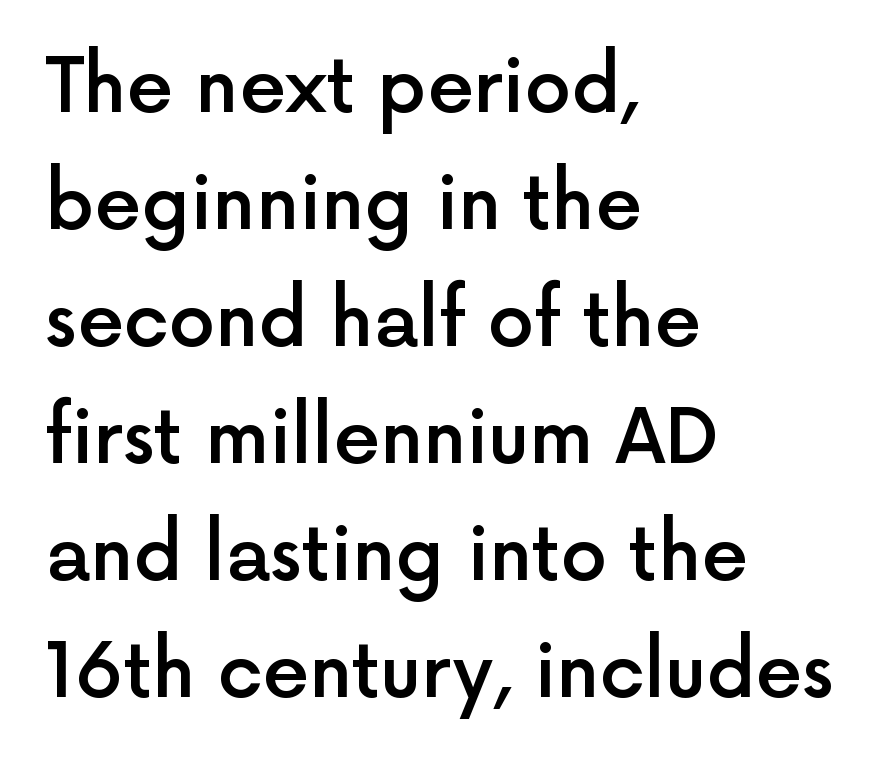
The image shows 74 px semibold sans-serif type, upright; set left-aligned, normal line spacing (1.58x), normal letter spacing, not underlined; a medium x-height.
